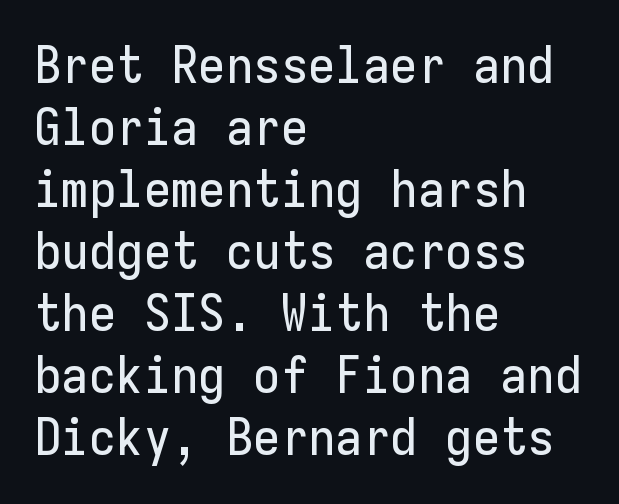
{"serif": "no", "italic": "no", "width": "normal", "stroke_contrast": "low", "x_height": "medium", "monospaced": "yes", "underline": "no", "align": "left", "line_spacing_ratio": 1.24, "letter_spacing": "normal", "letter_spacing_em": 0.0, "glyph_px": 50}
